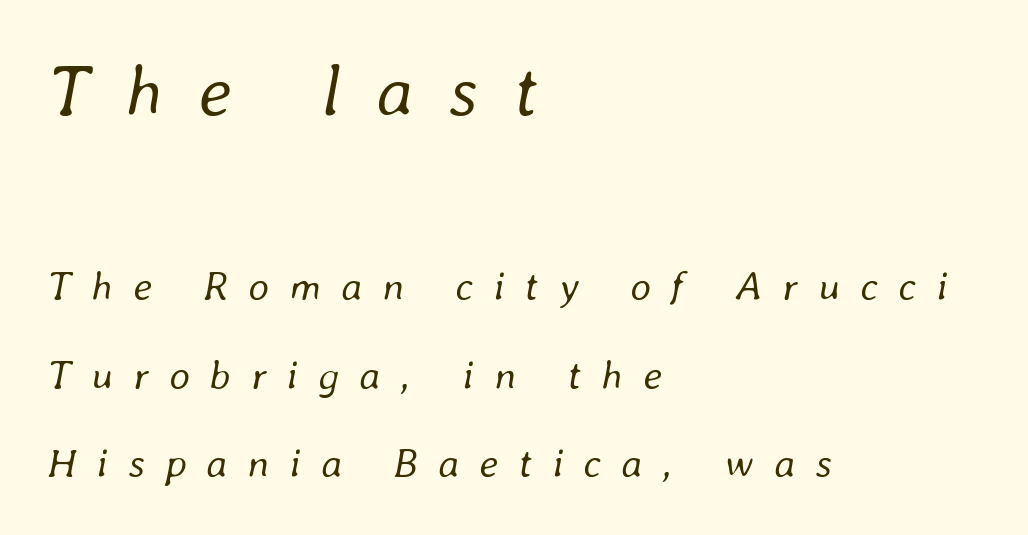
{"italic": "yes", "lean": "right", "slant_degrees": 8, "bold": "no", "weight": "regular", "width": "normal", "stroke_contrast": "low", "x_height": "medium", "monospaced": "no", "underline": "no", "align": "left", "line_spacing": "loose", "line_spacing_ratio": 2.16, "letter_spacing": "wide", "letter_spacing_em": 0.49, "larger_block": "first", "size_ratio": 1.76, "glyph_px": 72}
